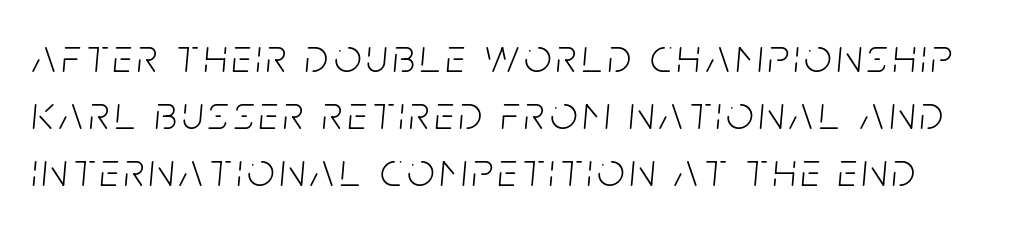
Compared with ordinary roman type, these characters are visibly tilted. Character widths vary here, with narrow letters taking less room than wide ones. Only glyphs here, with clear space below each row. The strokes carry an ordinary text weight at most.
